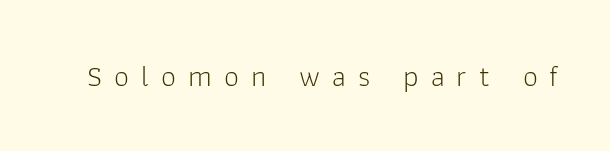
{"serif": "no", "italic": "no", "bold": "no", "weight": "light", "width": "normal", "stroke_contrast": "low", "x_height": "medium", "monospaced": "no", "underline": "no", "letter_spacing": "wide", "letter_spacing_em": 0.4, "glyph_px": 30}
